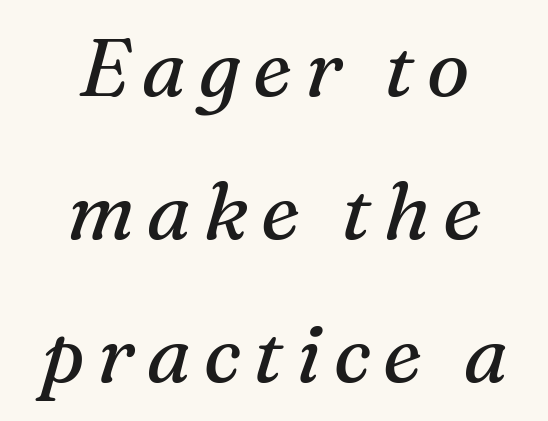
The image shows 80 px regular-weight serif type, italic (leaning right); set centered, line spacing 1.79x, not underlined; medium stroke contrast and a medium x-height.
